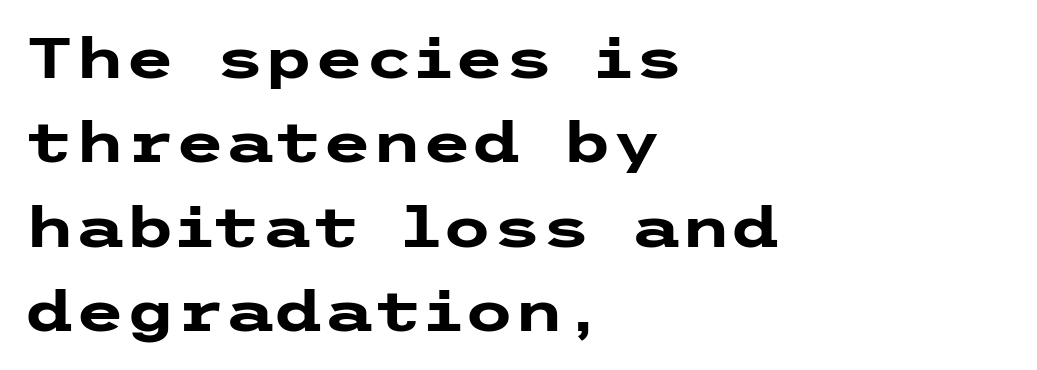
Q: Is the text bold? A: Yes.
Q: Is the text italic (slanted)? A: No, it is upright.
Q: Is the typeface a serif or a sans-serif typeface? A: Sans-serif.
Q: Is the text underlined? A: No.
Q: How is the paragraph aligned? A: Left-aligned.
Q: Is the spacing between letters normal or unusually wide? A: Normal.
Q: Is the spacing between lines tight, normal or loose? A: Normal.
Q: Width (condensed, normal, or wide)? A: Wide.
Q: Stroke contrast? A: Low.
Q: x-height? A: Medium.
